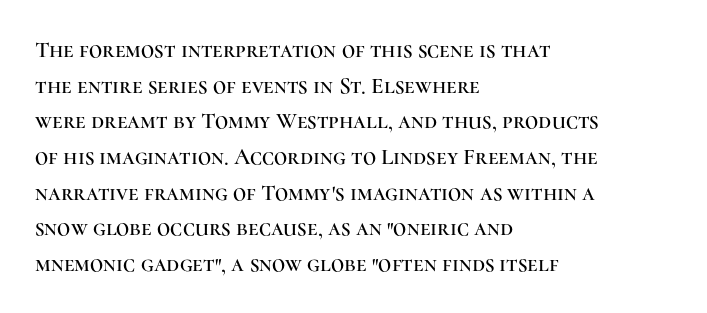
Q: Is the text italic (slanted)? A: No, it is upright.
Q: Is the text underlined? A: No.
Q: How is the paragraph aligned? A: Left-aligned.
Q: Is the spacing between letters normal or unusually wide? A: Normal.
Q: Is the spacing between lines tight, normal or loose? A: Normal.
